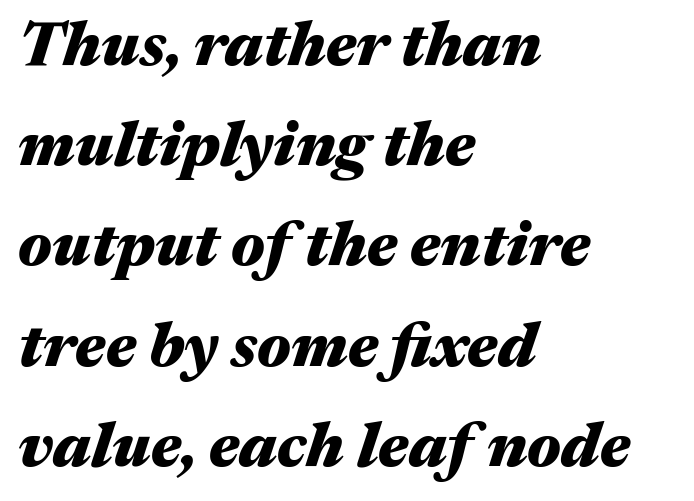
{"italic": "yes", "lean": "right", "slant_degrees": 17, "bold": "yes", "weight": "heavy", "width": "wide", "stroke_contrast": "medium", "x_height": "medium", "monospaced": "no", "underline": "no", "align": "left", "line_spacing": "normal", "line_spacing_ratio": 1.59, "letter_spacing": "normal", "letter_spacing_em": 0.0, "glyph_px": 63}
